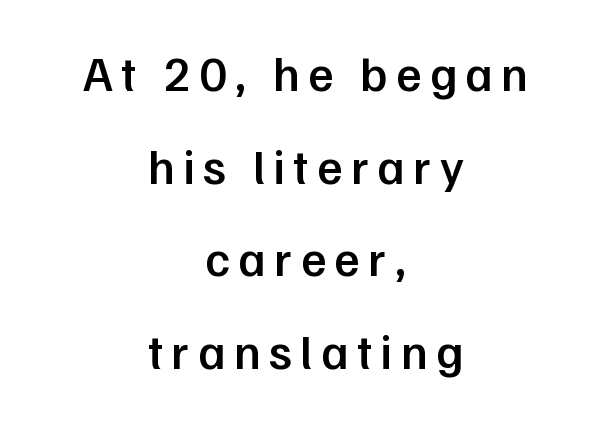
Unlike italic type, these characters show no tilt at all. This sample uses a sans-serif face. The letters are semibold — heavier than regular but short of a full bold. Spacing verdict: proportional, widths tailored to each character. Centered paragraph, ragged on both sides. Glance below the letters and you will spot only blank space.
